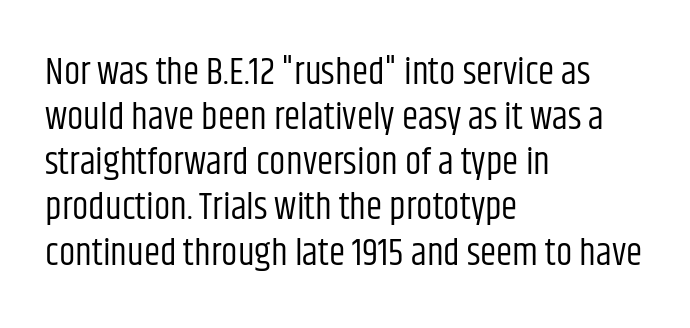
You could not count columns in this text — the font is proportionally spaced. Does the copy run flush right? No — it runs flush left. This sample uses plain, unmodified letter spacing. A typesetter would mark this as roman, not italic.
